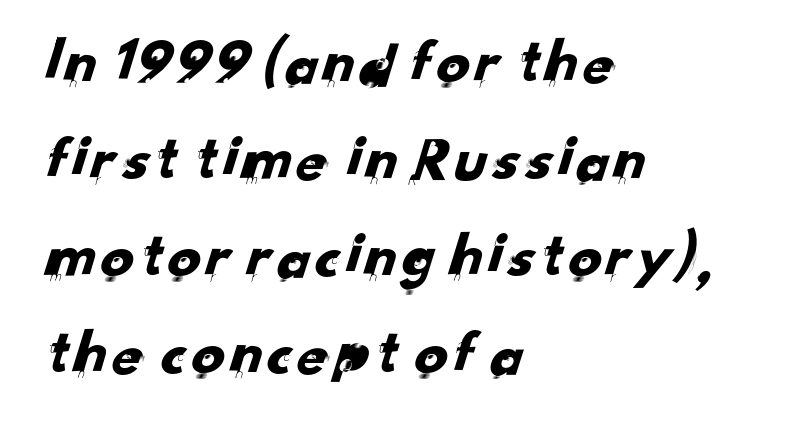
The image shows 66 px sans-serif type; set left-aligned, normal line spacing (1.47x), normal letter spacing, not underlined; low stroke contrast and a small x-height.
